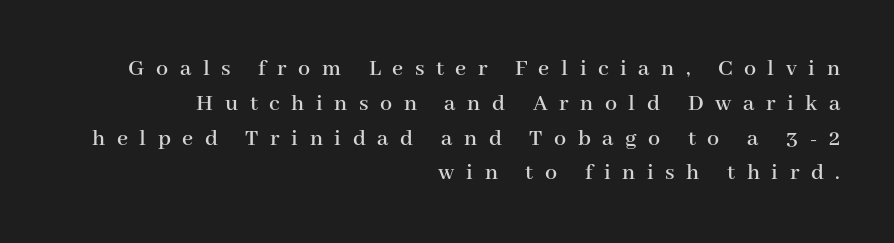
The image shows 24 px text type, upright; set right-aligned, normal line spacing (1.45x), unusually wide letter spacing (+0.48 em), not underlined.
